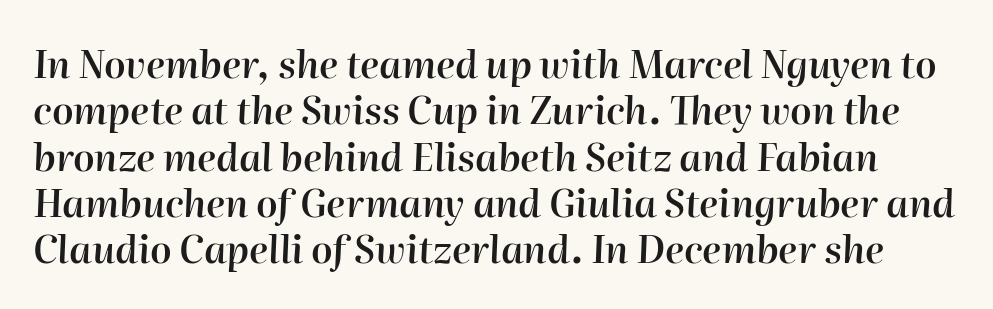
{"italic": "yes", "lean": "right", "slant_degrees": 2, "bold": "semi", "weight": "semibold", "width": "normal", "stroke_contrast": "high", "x_height": "medium", "monospaced": "no", "underline": "no", "line_spacing_ratio": 1.22, "letter_spacing": "normal", "letter_spacing_em": 0.0, "glyph_px": 38}
